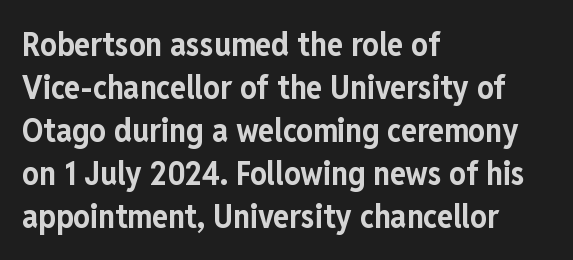
{"serif": "no", "italic": "no", "bold": "yes", "weight": "bold", "width": "condensed", "stroke_contrast": "low", "x_height": "medium", "monospaced": "no", "underline": "no", "align": "left", "line_spacing": "normal", "line_spacing_ratio": 1.3, "letter_spacing": "normal", "letter_spacing_em": 0.0, "glyph_px": 33}
